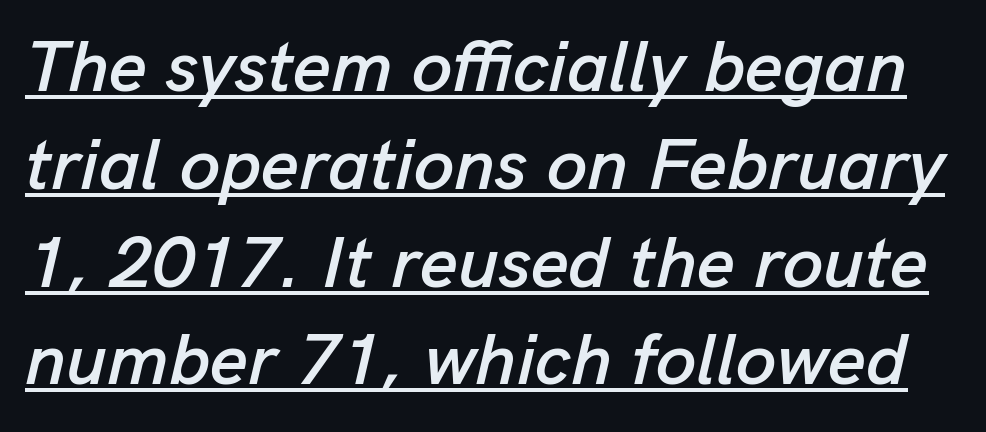
The passage shown has conventional tracking throughout. A baseline rule has been typeset under these characters. The leading is moderate, giving the passage an even texture. Each letter keeps its own natural width here, so spacing adapts to shape. These lines were composed using italics.
